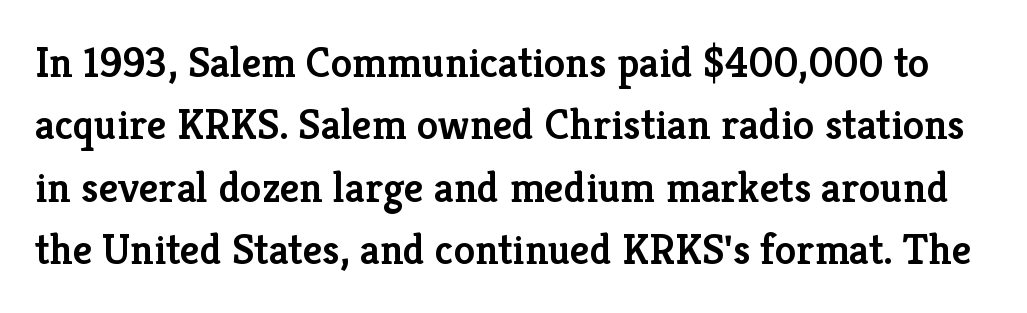
The designer left line spacing at the default. Caption: semibold face, moderately heavy strokes. Varying glyph widths throughout — classic text-font behaviour. How are the letters spaced? Ordinarily, with no added tracking. Designer's note — italics off, roman on. The space directly below the letters is spotless.
